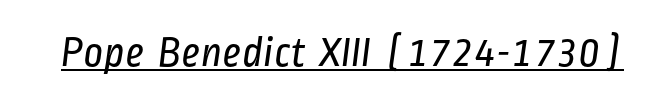
{"serif": "no", "bold": "no", "weight": "regular", "width": "condensed", "stroke_contrast": "low", "x_height": "medium", "monospaced": "no", "underline": "yes", "letter_spacing": "normal", "letter_spacing_em": 0.0, "glyph_px": 43}
